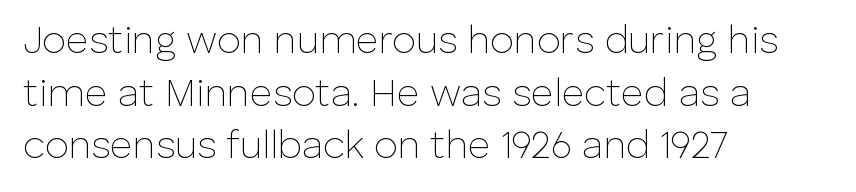
{"serif": "no", "italic": "no", "bold": "no", "weight": "thin", "width": "normal", "stroke_contrast": "low", "x_height": "medium", "monospaced": "no", "underline": "no", "align": "left", "line_spacing": "normal", "line_spacing_ratio": 1.35, "letter_spacing": "normal", "letter_spacing_em": 0.0, "glyph_px": 39}
